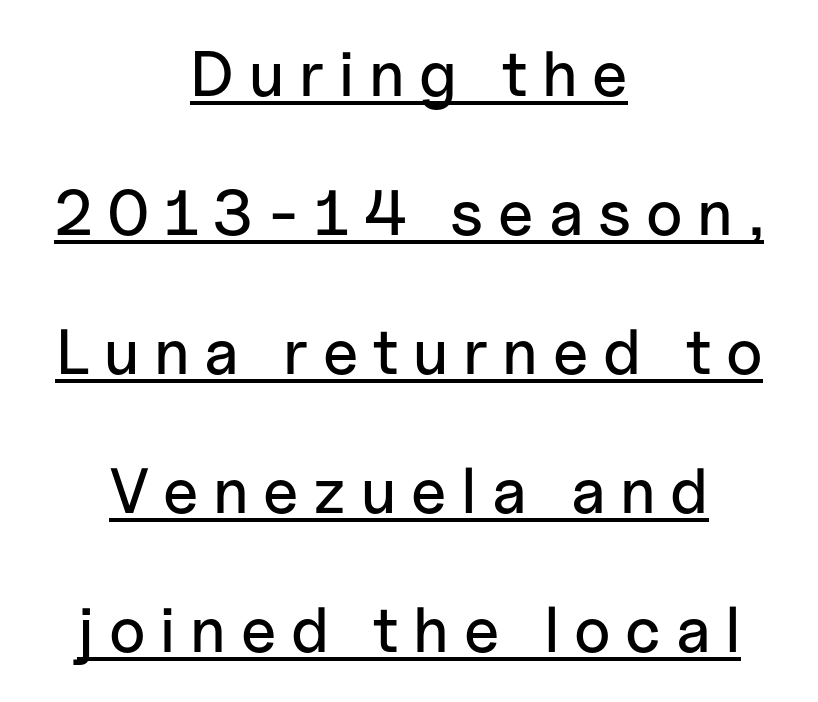
{"serif": "no", "italic": "no", "width": "normal", "stroke_contrast": "low", "x_height": "medium", "monospaced": "no", "underline": "yes", "align": "center", "line_spacing": "loose", "line_spacing_ratio": 2.17, "letter_spacing": "wide", "letter_spacing_em": 0.23, "glyph_px": 64}
